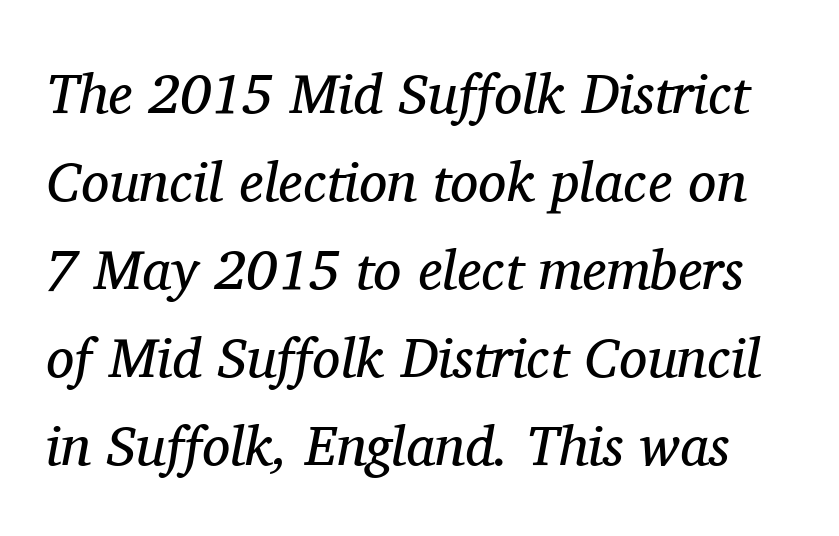
Q: Is the text bold? A: No.
Q: Is the text italic (slanted)? A: Yes, it leans right by about 11 degrees.
Q: Is the typeface a serif or a sans-serif typeface? A: Serif.
Q: Is the text underlined? A: No.
Q: Is the spacing between letters normal or unusually wide? A: Normal.
Q: Is the spacing between lines tight, normal or loose? A: Normal.
Q: Width (condensed, normal, or wide)? A: Normal.
Q: Stroke contrast? A: Medium.
Q: x-height? A: Medium.
Q: Monospaced? A: No.
